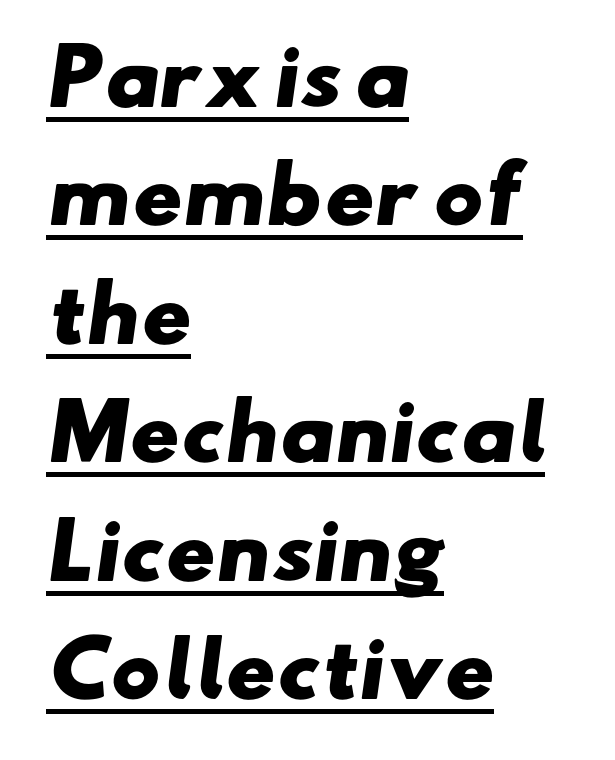
Q: Is the text bold? A: Yes.
Q: Is the typeface a serif or a sans-serif typeface? A: Sans-serif.
Q: Is the text underlined? A: Yes.
Q: How is the paragraph aligned? A: Left-aligned.
Q: Is the spacing between letters normal or unusually wide? A: Normal.
Q: Is the spacing between lines tight, normal or loose? A: Normal.
Q: Width (condensed, normal, or wide)? A: Wide.
Q: Stroke contrast? A: Low.
Q: x-height? A: Small.
Q: Monospaced? A: No.
